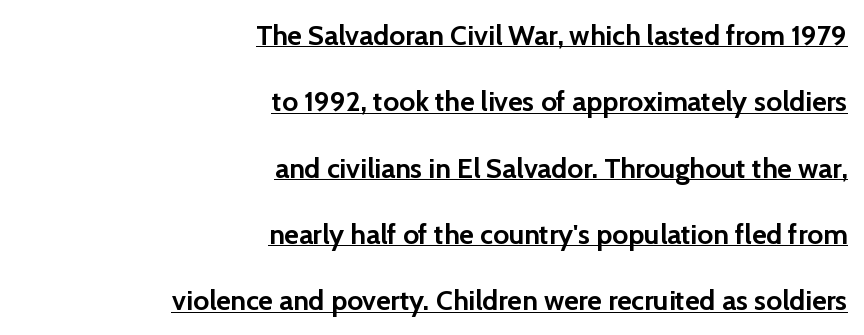
The image shows 28 px semibold sans-serif type, upright; set right-aligned, loose line spacing (2.37x), normal letter spacing, underlined; low stroke contrast and a medium x-height.
